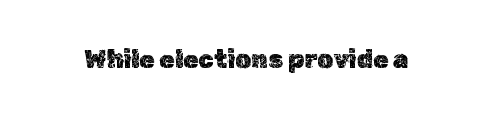
The image shows 25 px text type, upright; set normal letter spacing, not underlined.
